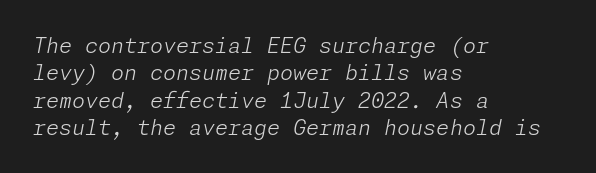
{"italic": "yes", "lean": "right", "slant_degrees": 11, "bold": "no", "underline": "no", "align": "left", "line_spacing": "normal", "line_spacing_ratio": 1.3, "letter_spacing": "normal", "letter_spacing_em": 0.0, "glyph_px": 21}
